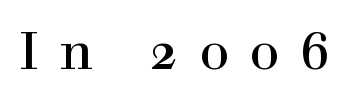
{"serif": "yes", "italic": "no", "width": "normal", "x_height": "medium", "monospaced": "no", "underline": "no", "letter_spacing": "wide", "letter_spacing_em": 0.41, "glyph_px": 52}
